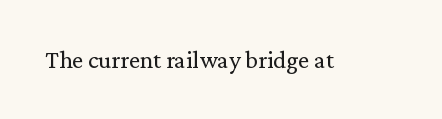
Q: Is the text bold? A: No.
Q: Is the text italic (slanted)? A: No, it is upright.
Q: Is the text underlined? A: No.
Q: Is the spacing between letters normal or unusually wide? A: Normal.
